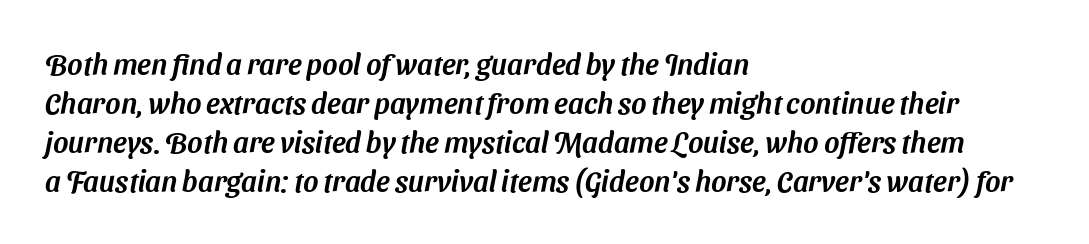
Q: Is the typeface a serif or a sans-serif typeface? A: Sans-serif.
Q: Is the text underlined? A: No.
Q: How is the paragraph aligned? A: Left-aligned.
Q: Is the spacing between letters normal or unusually wide? A: Normal.
Q: Is the spacing between lines tight, normal or loose? A: Normal.
Q: Width (condensed, normal, or wide)? A: Normal.
Q: Stroke contrast? A: Medium.
Q: x-height? A: Medium.
Q: Monospaced? A: No.
